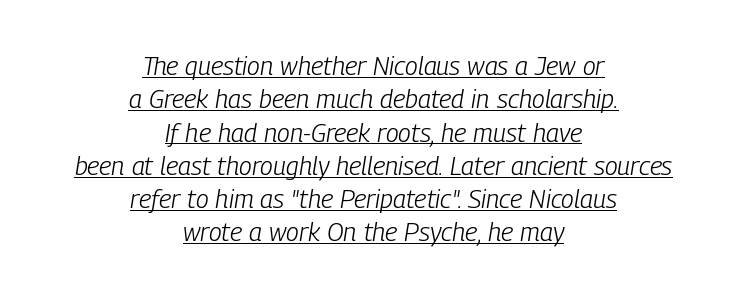
Q: Is the text bold? A: No.
Q: Is the text italic (slanted)? A: Yes, it leans right by about 9 degrees.
Q: Is the text underlined? A: Yes.
Q: How is the paragraph aligned? A: Centered.
Q: Is the spacing between letters normal or unusually wide? A: Normal.
Q: Is the spacing between lines tight, normal or loose? A: Normal.
